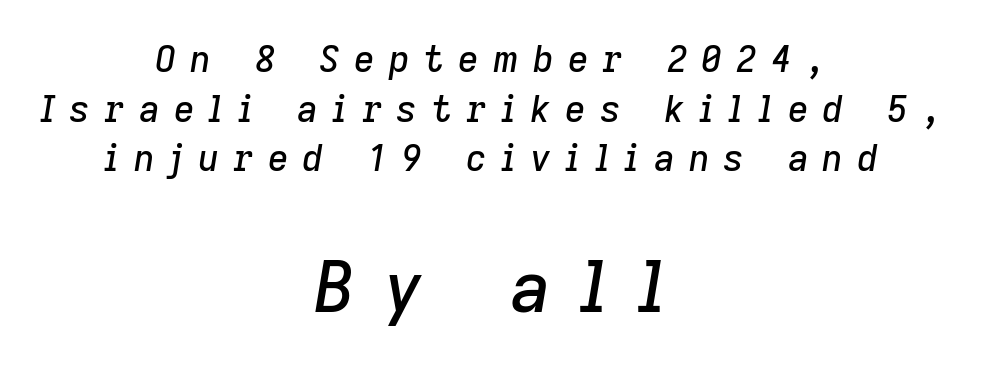
The image shows 71 px text type, italic (leaning right); set centered, normal line spacing (1.38x), unusually wide letter spacing (+0.39 em), not underlined; the second (bottom) block is 1.97x larger; low stroke contrast and a medium x-height.
